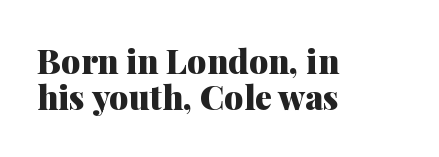
The image shows 34 px heavy serif type, upright; set left-aligned, tight line spacing (1.07x), normal letter spacing, not underlined; medium stroke contrast and a medium x-height.
